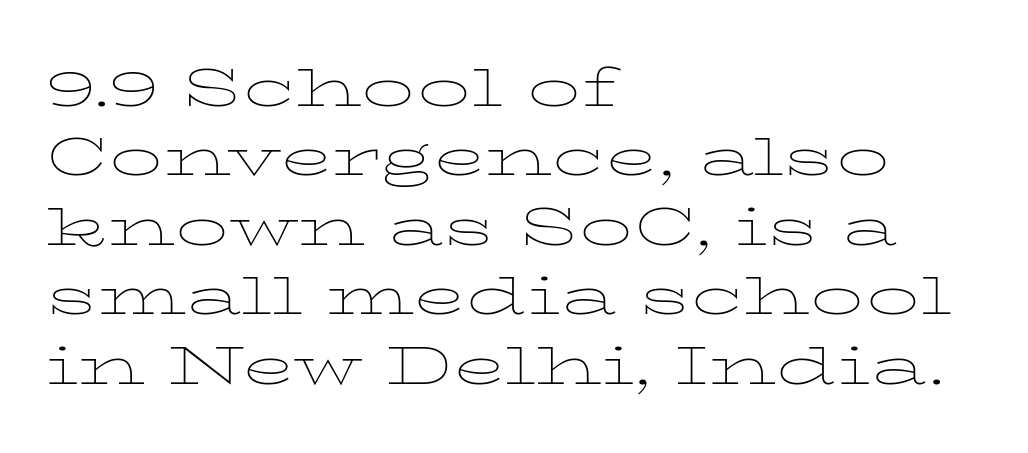
The image shows 53 px thin, wide serif type, upright; set left-aligned, normal line spacing (1.31x), normal letter spacing, not underlined; low stroke contrast and a medium x-height.
